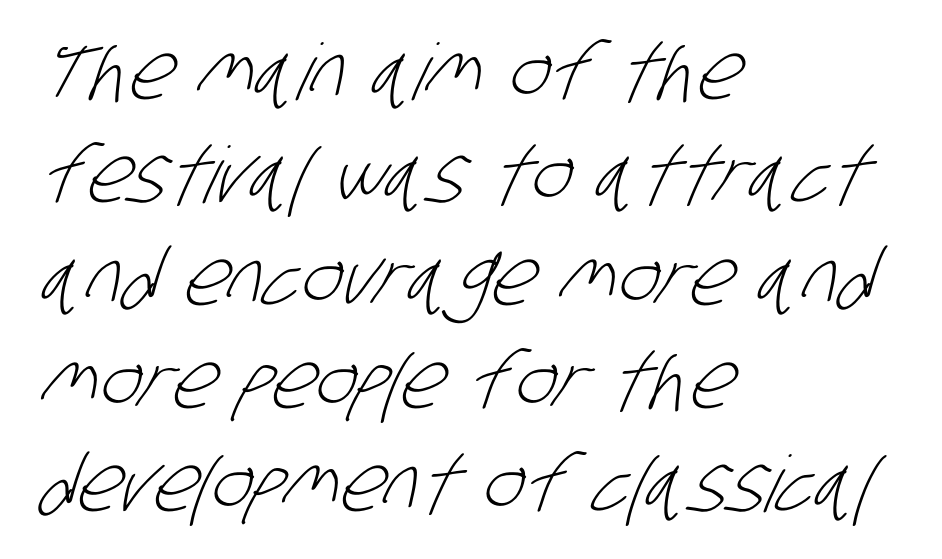
Every row of glyphs begins at an identical x-position on the left. Leading: standard. The strokes are not fattened; the text isn't bold. The characters display no serif detailing; their extremities are plain.
